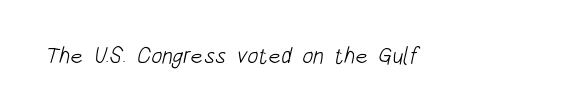
Between one letter and the next there's only the usual sliver of space. Weight: in the light-to-regular range. This rendering features lettering with no underline.
